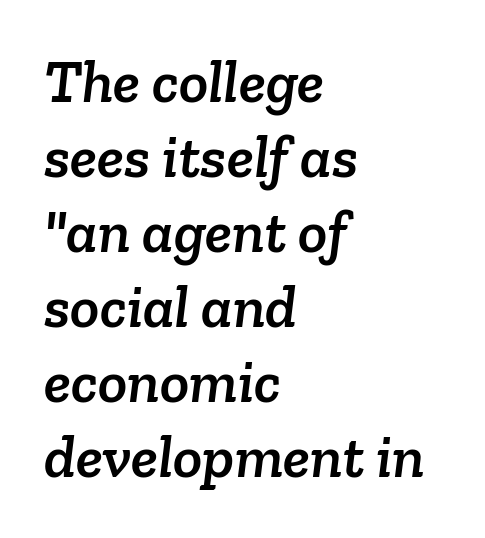
The image shows 61 px serif type; set left-aligned, line spacing 1.23x, normal letter spacing, not underlined; low stroke contrast and a medium x-height.
